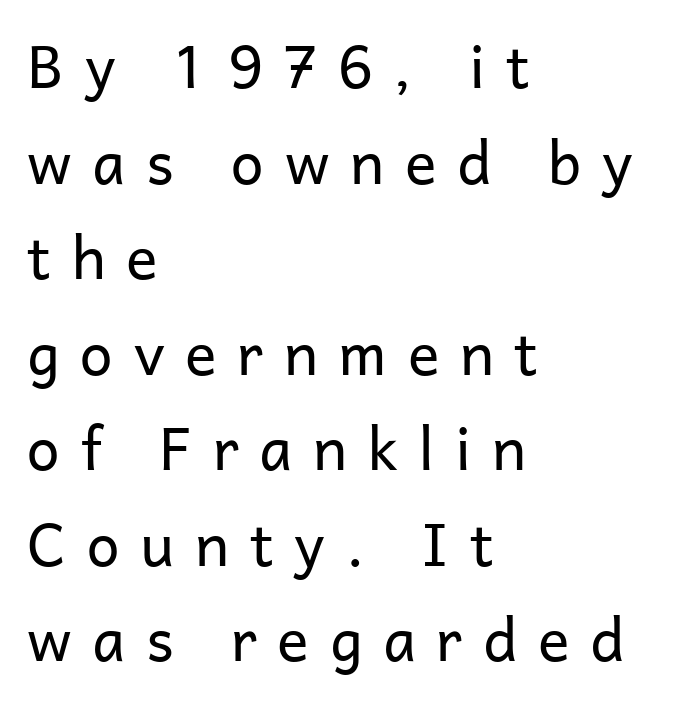
The passage is arranged the way most books set body copy — flush left. Quick note: interline space is typical. Do the characters align in a grid? No, the font is proportional. The weight would be labelled regular, book, light, or lighter still. Anything drawn beneath the words? Only blank space. A typesetter would label this face a sans.
